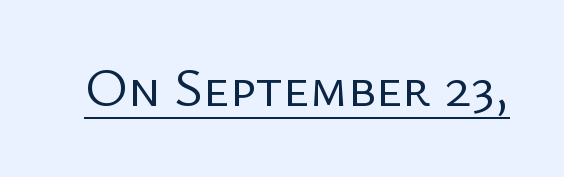
The strokes are not fattened; the text isn't bold. Decoration check: the copy is underlined. This is roman type, the default non-slanted kind. Character widths vary here, with narrow letters taking less room than wide ones. Tracking here is standard; glyphs follow each other at the usual distance. The rendering shows plain stroke endings on the letterforms — a sans-serif design.
